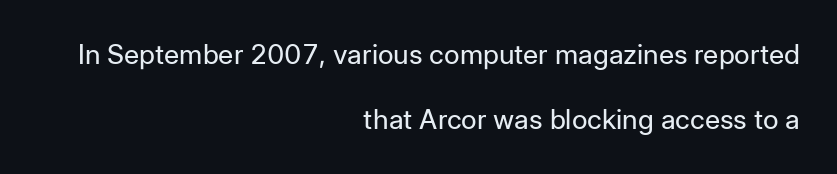
The image shows 27 px text type, upright; set right-aligned, loose line spacing (2.42x), normal letter spacing, not underlined.
